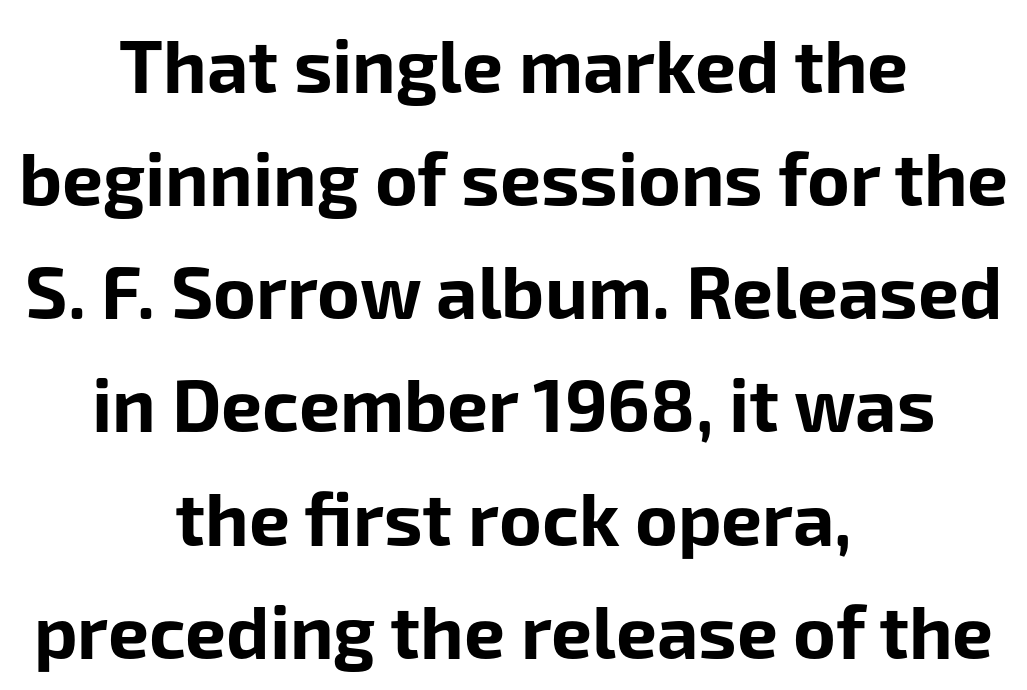
Q: Is the text bold? A: Yes.
Q: Is the text italic (slanted)? A: No, it is upright.
Q: Is the typeface a serif or a sans-serif typeface? A: Sans-serif.
Q: Is the text underlined? A: No.
Q: How is the paragraph aligned? A: Centered.
Q: Is the spacing between letters normal or unusually wide? A: Normal.
Q: Is the spacing between lines tight, normal or loose? A: Normal.
Q: Width (condensed, normal, or wide)? A: Normal.
Q: Stroke contrast? A: Low.
Q: x-height? A: Medium.
Q: Monospaced? A: No.
